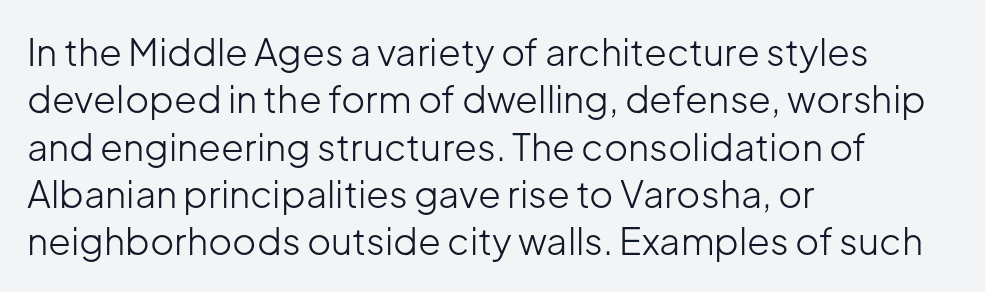
{"serif": "no", "italic": "no", "bold": "no", "weight": "light", "width": "normal", "stroke_contrast": "low", "x_height": "medium", "monospaced": "no", "underline": "no", "align": "left", "line_spacing": "normal", "line_spacing_ratio": 1.28, "letter_spacing": "normal", "letter_spacing_em": 0.0, "glyph_px": 37}
